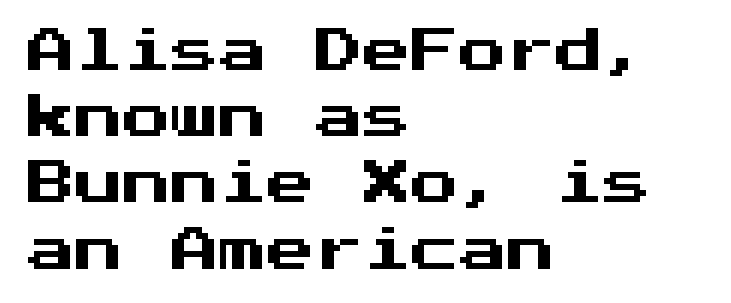
{"serif": "no", "italic": "no", "width": "normal", "stroke_contrast": "medium", "x_height": "medium", "monospaced": "yes", "underline": "no", "align": "left", "line_spacing": "normal", "line_spacing_ratio": 1.38, "letter_spacing": "normal", "letter_spacing_em": 0.0, "glyph_px": 48}
